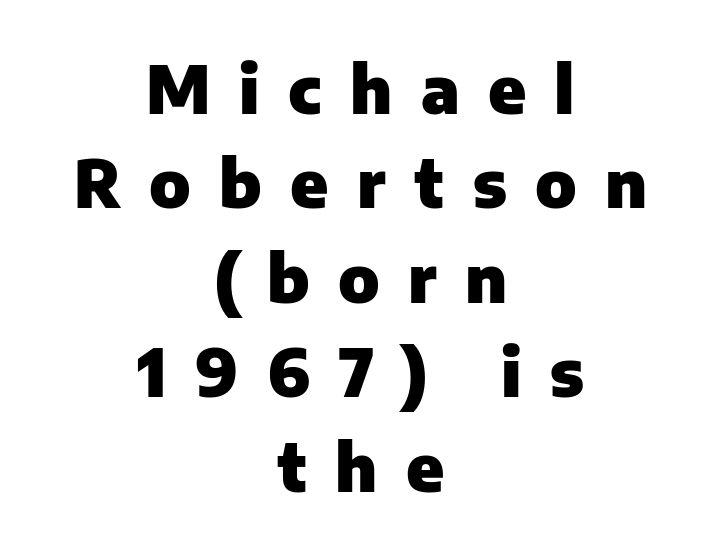
The image shows 66 px heavy sans-serif type, upright; set centered, normal line spacing (1.43x), unusually wide letter spacing (+0.43 em), not underlined; low stroke contrast and a medium x-height.
